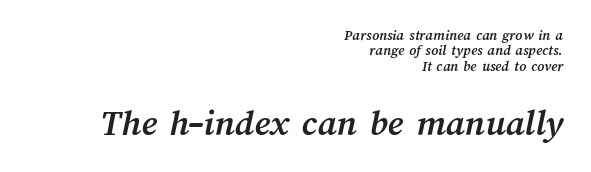
The rendering keeps characters at their native spacing. The glyphs have the mass of a bold cut. Think of a printed novel: that variable character pitch is what you see here. Anything drawn beneath the words? Only blank space. Leading is clearly below the norm, producing a dense column. The later block is typeset at a bigger size than the earlier block.
